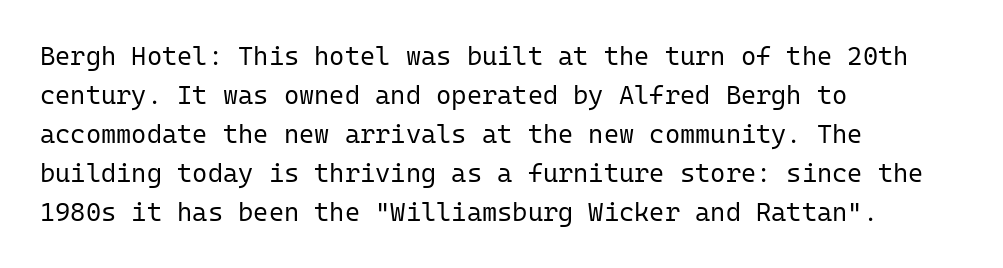
{"italic": "no", "bold": "no", "underline": "no", "align": "left", "line_spacing": "normal", "line_spacing_ratio": 1.5, "letter_spacing": "normal", "letter_spacing_em": 0.0, "glyph_px": 26}
